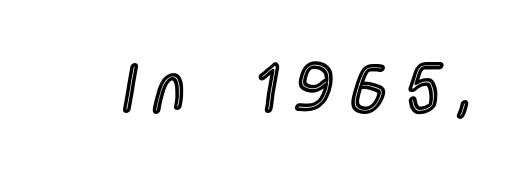
Here the designer chose a conventional face with non-uniform glyph widths. Honestly, there is no underline to notice here at all. The tracking jumps out immediately: characters are airy and widely separated.
